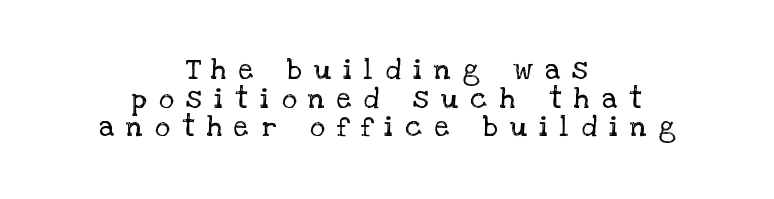
The image shows 29 px regular-weight serif type, upright; set centered, tight line spacing (0.99x), unusually wide letter spacing (+0.43 em), not underlined; low stroke contrast and a large x-height.
